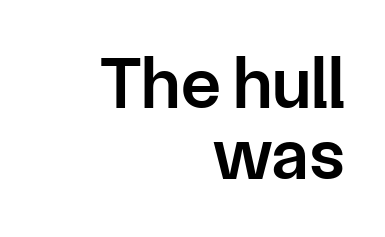
{"serif": "no", "italic": "no", "bold": "semi", "weight": "semibold", "width": "normal", "stroke_contrast": "low", "x_height": "medium", "monospaced": "no", "underline": "no", "align": "right", "line_spacing": "tight", "line_spacing_ratio": 0.97, "letter_spacing": "normal", "letter_spacing_em": 0.0, "glyph_px": 73}
